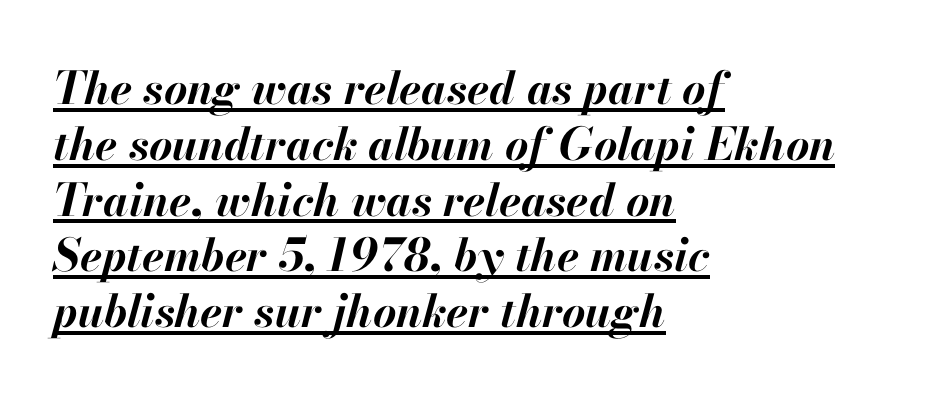
The image shows 45 px bold type, italic (leaning right); set left-aligned, line spacing 1.24x, normal letter spacing, underlined; high stroke contrast and a small x-height.
